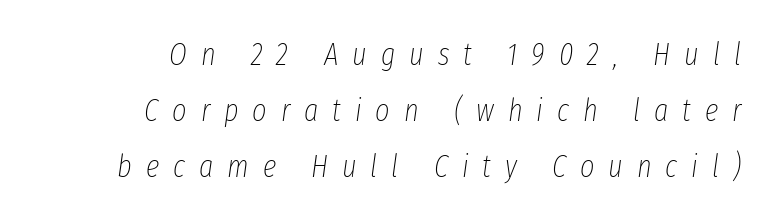
The tracking reads as deliberately expanded to a designer's eye. Think standard paragraph weight, or any step lighter than that. The rendering anchors every line to the right-hand side. These lines were composed using italics. A typesetter would call this proportional, since set widths differ per character.
